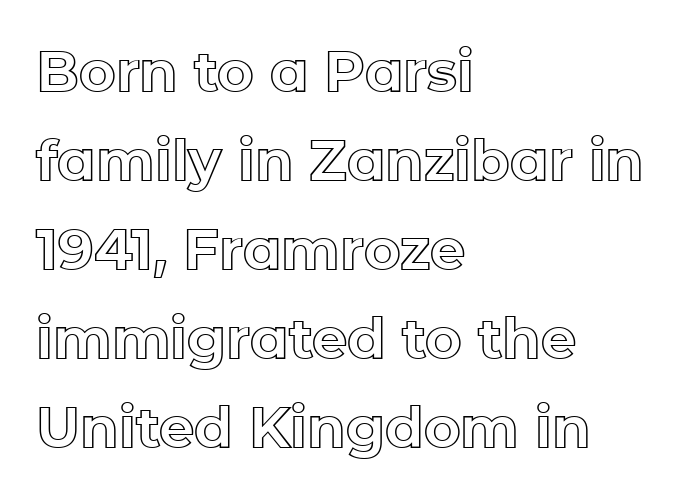
Q: Is the text italic (slanted)? A: No, it is upright.
Q: Is the text underlined? A: No.
Q: How is the paragraph aligned? A: Left-aligned.
Q: Is the spacing between letters normal or unusually wide? A: Normal.
Q: Is the spacing between lines tight, normal or loose? A: Normal.
Q: Width (condensed, normal, or wide)? A: Normal.
Q: x-height? A: Medium.
Q: Monospaced? A: No.
